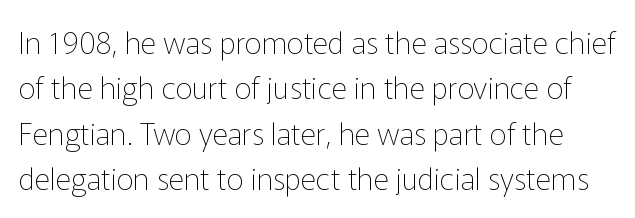
{"serif": "no", "italic": "no", "bold": "no", "weight": "thin", "width": "normal", "stroke_contrast": "low", "x_height": "medium", "monospaced": "no", "underline": "no", "line_spacing": "normal", "line_spacing_ratio": 1.51, "letter_spacing": "normal", "letter_spacing_em": 0.0, "glyph_px": 30}
